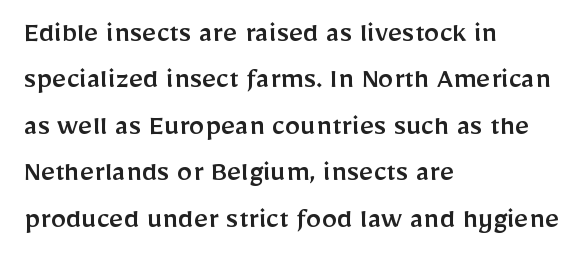
Q: Is the text italic (slanted)? A: No, it is upright.
Q: Is the typeface a serif or a sans-serif typeface? A: Sans-serif.
Q: Is the text underlined? A: No.
Q: How is the paragraph aligned? A: Left-aligned.
Q: Is the spacing between letters normal or unusually wide? A: Normal.
Q: Is the spacing between lines tight, normal or loose? A: Normal.
Q: Width (condensed, normal, or wide)? A: Normal.
Q: Stroke contrast? A: Low.
Q: x-height? A: Medium.
Q: Monospaced? A: No.
